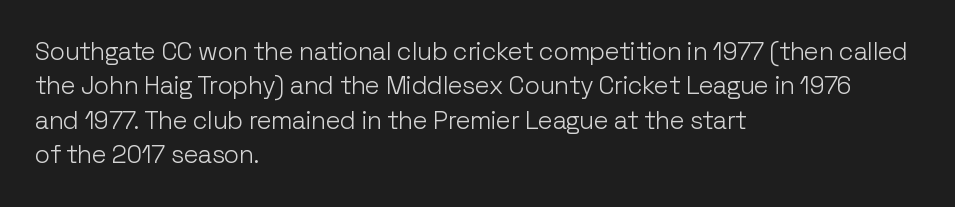
Spacing between characters is what you'd get straight out of the box. The passage shown is not underscored anywhere. The lines in this sample share a left origin and differ only in where they stop. The lines sit at an ordinary, default distance from one another. Is the type heavy? It reads as light-to-regular instead.
